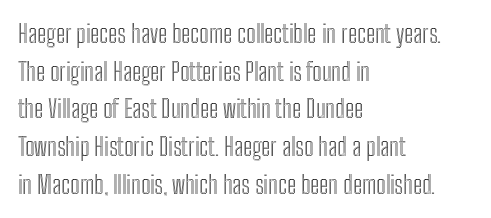
The image shows 25 px text type, upright; set left-aligned, normal line spacing (1.51x), normal letter spacing, not underlined.
